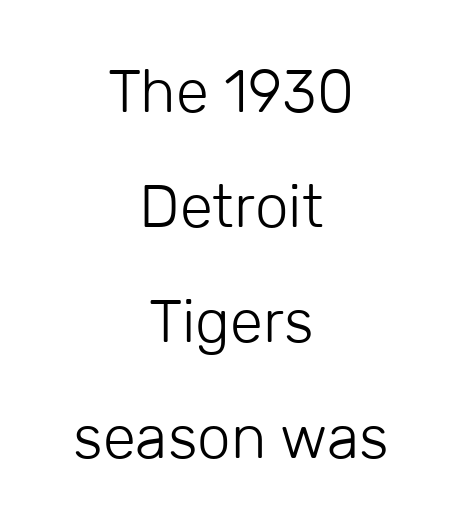
The image shows 60 px light sans-serif type, upright; set centered, loose line spacing (1.92x), normal letter spacing, not underlined; low stroke contrast and a medium x-height.
